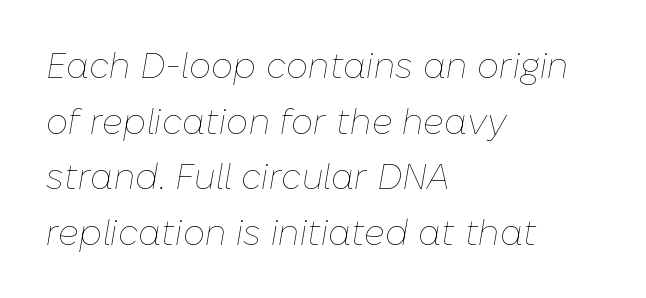
{"italic": "yes", "lean": "right", "slant_degrees": 10, "bold": "no", "weight": "thin", "width": "normal", "stroke_contrast": "low", "x_height": "medium", "monospaced": "no", "underline": "no", "align": "left", "line_spacing": "normal", "line_spacing_ratio": 1.59, "letter_spacing": "normal", "letter_spacing_em": 0.0, "glyph_px": 35}
